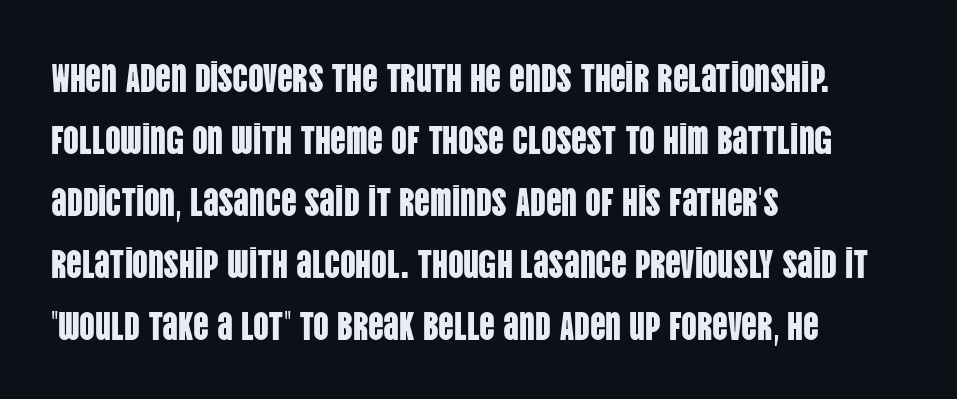
The image shows 39 px condensed sans-serif type, upright; set left-aligned, normal line spacing (1.59x), normal letter spacing, not underlined; low stroke contrast and a large x-height.
